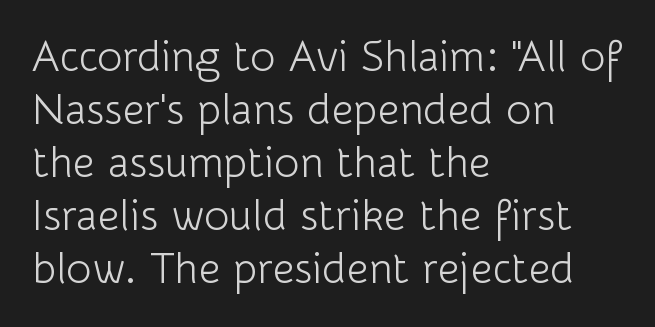
The image shows 43 px light sans-serif type, upright; set left-aligned, line spacing 1.23x, normal letter spacing, not underlined; low stroke contrast and a medium x-height.
